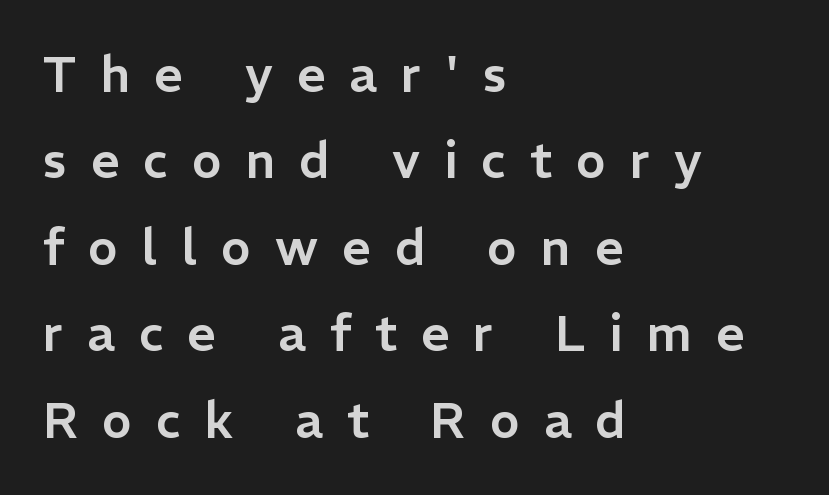
The image shows 50 px sans-serif type, upright; set left-aligned, line spacing 1.73x, unusually wide letter spacing (+0.48 em), not underlined; low stroke contrast and a medium x-height.
